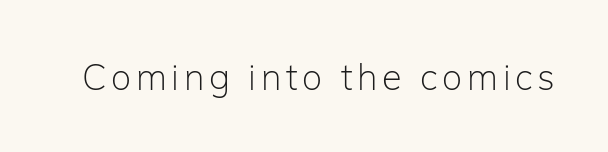
The image shows 36 px light sans-serif type, upright; set not underlined; low stroke contrast and a medium x-height.
